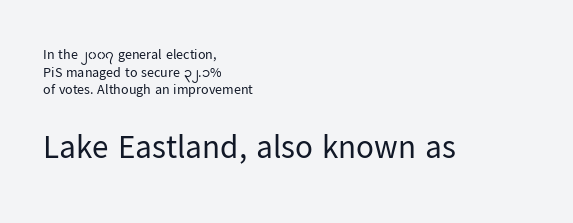
{"serif": "no", "italic": "no", "bold": "no", "weight": "regular", "width": "normal", "stroke_contrast": "low", "x_height": "medium", "monospaced": "no", "underline": "no", "align": "left", "line_spacing": "normal", "line_spacing_ratio": 1.26, "letter_spacing": "normal", "letter_spacing_em": 0.0, "larger_block": "second", "size_ratio": 2.36, "glyph_px": 33}
